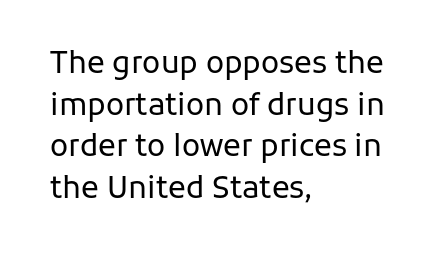
Is there any slant? The stems are plumb. No chunkiness to these letters — they're not bold. The glyphs in this specimen are sans serif. These lines keep a tight, regular rhythm from letter to letter. A normal amount of white space separates one row of letters from the next.
